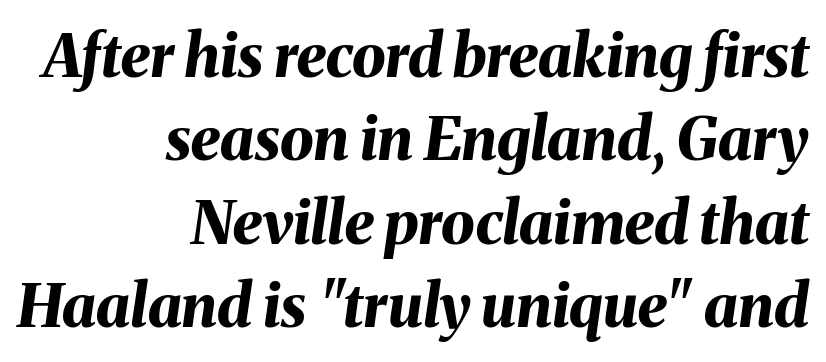
Q: Is the text bold? A: Yes.
Q: Is the text italic (slanted)? A: Yes, it leans right by about 8 degrees.
Q: Is the text underlined? A: No.
Q: How is the paragraph aligned? A: Right-aligned.
Q: Is the spacing between letters normal or unusually wide? A: Normal.
Q: Is the spacing between lines tight, normal or loose? A: Normal.
Q: Width (condensed, normal, or wide)? A: Normal.
Q: Stroke contrast? A: Medium.
Q: x-height? A: Medium.
Q: Monospaced? A: No.
